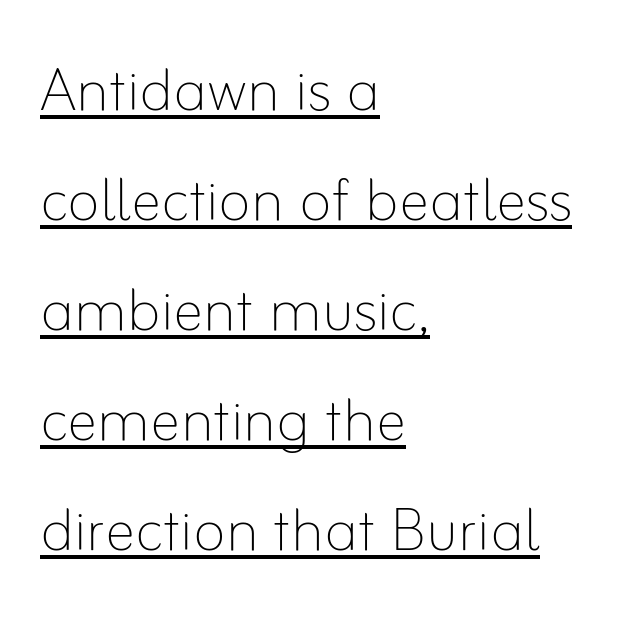
Q: Is the text bold? A: No.
Q: Is the text italic (slanted)? A: No, it is upright.
Q: Is the text underlined? A: Yes.
Q: How is the paragraph aligned? A: Left-aligned.
Q: Is the spacing between letters normal or unusually wide? A: Normal.
Q: Is the spacing between lines tight, normal or loose? A: Normal.
Q: Width (condensed, normal, or wide)? A: Normal.
Q: Stroke contrast? A: Low.
Q: x-height? A: Small.
Q: Monospaced? A: No.
